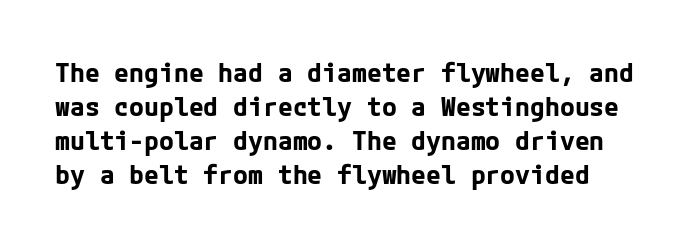
{"italic": "no", "bold": "yes", "underline": "no", "line_spacing": "normal", "line_spacing_ratio": 1.26, "letter_spacing": "normal", "letter_spacing_em": 0.0, "glyph_px": 27}
